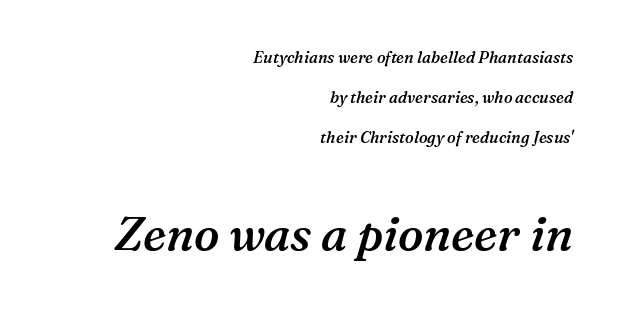
{"serif": "yes", "italic": "yes", "lean": "right", "slant_degrees": 16, "bold": "semi", "weight": "semibold", "width": "normal", "stroke_contrast": "medium", "x_height": "medium", "monospaced": "no", "underline": "no", "align": "right", "line_spacing": "loose", "line_spacing_ratio": 2.49, "letter_spacing": "normal", "letter_spacing_em": 0.0, "larger_block": "second", "size_ratio": 2.94, "glyph_px": 47}
